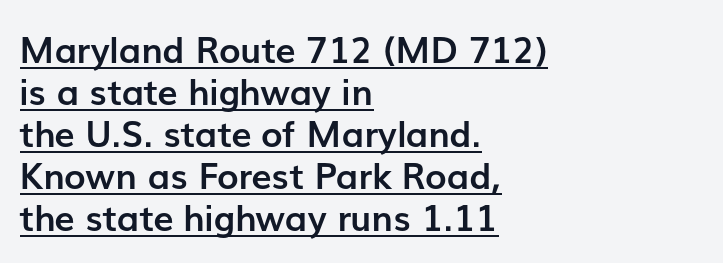
The image shows 36 px semibold sans-serif type, upright; set left-aligned, line spacing 1.17x, normal letter spacing, underlined; low stroke contrast and a medium x-height.
